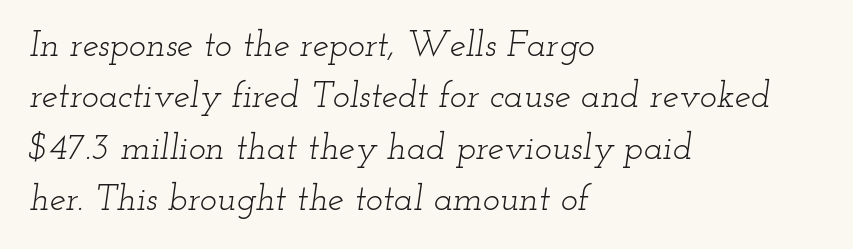
The image shows 36 px light, wide serif type, italic (leaning right); set left-aligned, normal line spacing (1.43x), normal letter spacing, not underlined; low stroke contrast and a small x-height.
